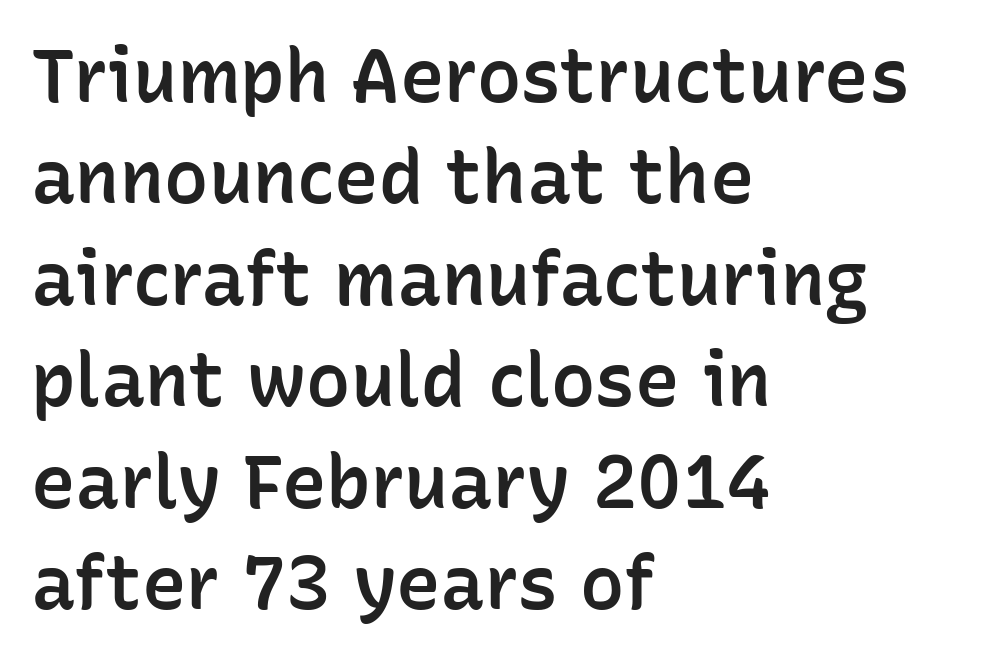
{"serif": "no", "italic": "no", "bold": "semi", "weight": "semibold", "width": "normal", "stroke_contrast": "low", "x_height": "medium", "monospaced": "no", "underline": "no", "align": "left", "line_spacing": "normal", "line_spacing_ratio": 1.37, "letter_spacing": "normal", "letter_spacing_em": 0.0, "glyph_px": 74}
